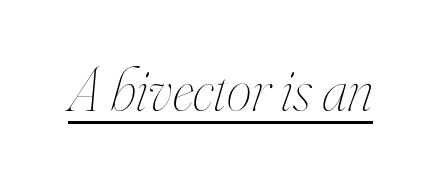
Q: Is the text bold? A: No.
Q: Is the text italic (slanted)? A: Yes, it leans right by about 16 degrees.
Q: Is the text underlined? A: Yes.
Q: Is the spacing between letters normal or unusually wide? A: Normal.
Q: Width (condensed, normal, or wide)? A: Condensed.
Q: Stroke contrast? A: High.
Q: x-height? A: Small.
Q: Monospaced? A: No.
